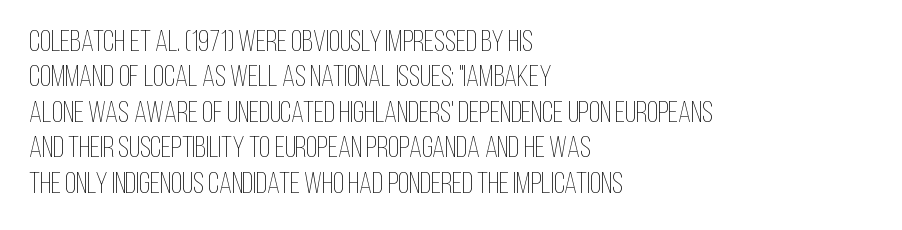
Q: Is the text bold? A: No.
Q: Is the text italic (slanted)? A: No, it is upright.
Q: Is the text underlined? A: No.
Q: How is the paragraph aligned? A: Left-aligned.
Q: Is the spacing between letters normal or unusually wide? A: Normal.
Q: Width (condensed, normal, or wide)? A: Condensed.
Q: Stroke contrast? A: Low.
Q: x-height? A: Large.
Q: Monospaced? A: No.
